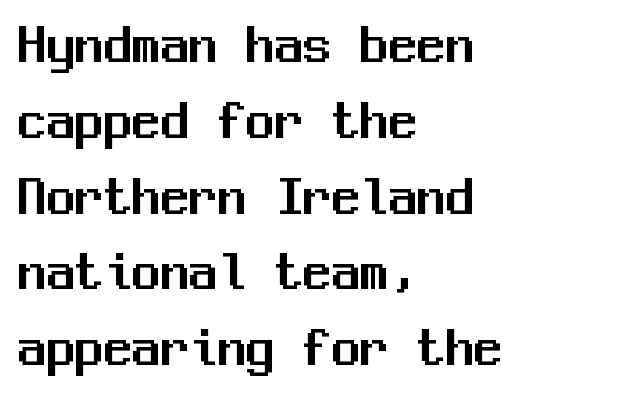
The image shows 57 px sans-serif type, upright, monospaced; set left-aligned, normal line spacing (1.33x), normal letter spacing, not underlined; medium stroke contrast and a medium x-height.
